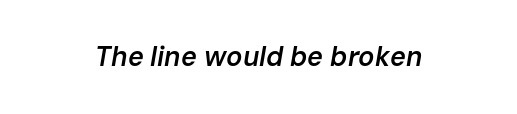
{"italic": "yes", "lean": "right", "slant_degrees": 10, "bold": "semi", "underline": "no", "align": "center", "letter_spacing": "normal", "letter_spacing_em": 0.0, "glyph_px": 27}
